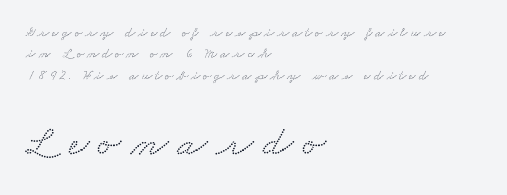
The image shows 43 px wide serif type; set left-aligned, normal line spacing (1.53x), unusually wide letter spacing (+0.22 em), not underlined; the second (bottom) block is 3.07x larger; low stroke contrast and a small x-height.
